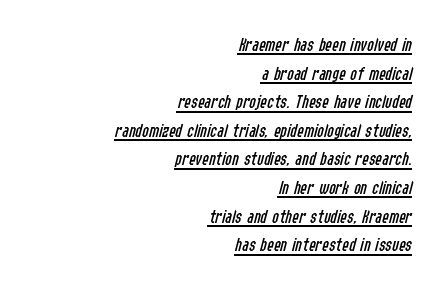
Q: Is the text bold? A: No.
Q: Is the text italic (slanted)? A: Yes, it leans right by about 14 degrees.
Q: Is the text underlined? A: Yes.
Q: How is the paragraph aligned? A: Right-aligned.
Q: Is the spacing between letters normal or unusually wide? A: Normal.
Q: Is the spacing between lines tight, normal or loose? A: Normal.
